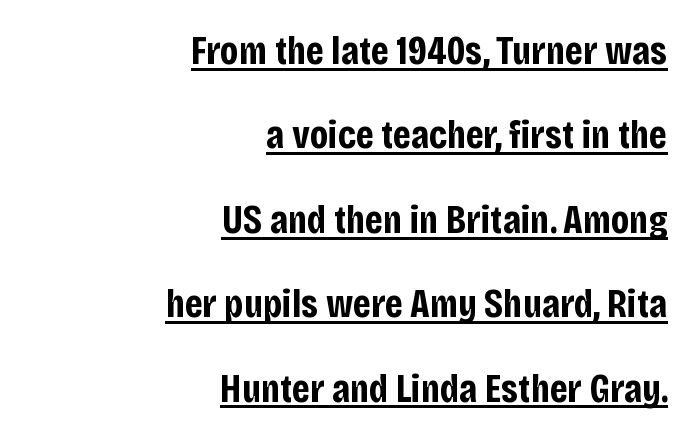
The strokes are fattened all the way to bold. Looks like regular typesetting: each glyph gets only the width it needs. Letter spacing: default. Every row of glyphs terminates at an identical x-position on the right. These lines stand farther apart than default settings would place them.
